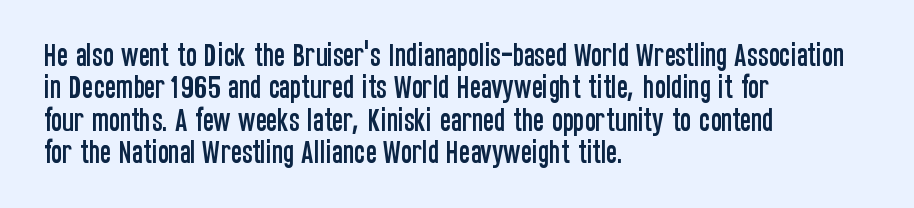
{"italic": "no", "underline": "no", "align": "left", "line_spacing": "normal", "line_spacing_ratio": 1.25, "letter_spacing": "normal", "letter_spacing_em": 0.0, "glyph_px": 26}
